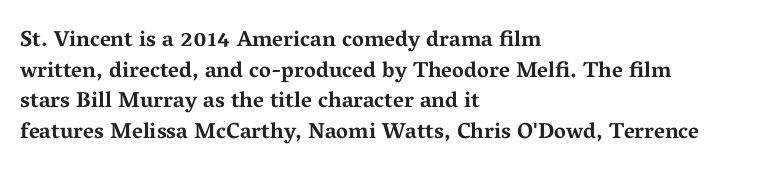
Q: Is the text bold? A: Yes.
Q: Is the text italic (slanted)? A: No, it is upright.
Q: Is the text underlined? A: No.
Q: How is the paragraph aligned? A: Left-aligned.
Q: Is the spacing between letters normal or unusually wide? A: Normal.
Q: Is the spacing between lines tight, normal or loose? A: Normal.
